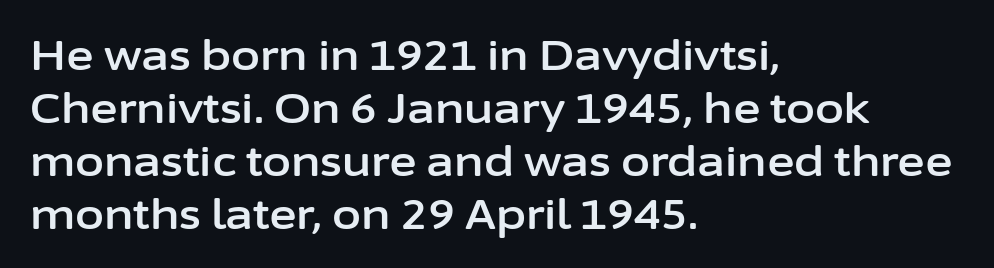
{"serif": "no", "italic": "no", "width": "normal", "stroke_contrast": "low", "x_height": "medium", "monospaced": "no", "underline": "no", "align": "left", "line_spacing": "normal", "line_spacing_ratio": 1.26, "letter_spacing": "normal", "letter_spacing_em": 0.0, "glyph_px": 42}
